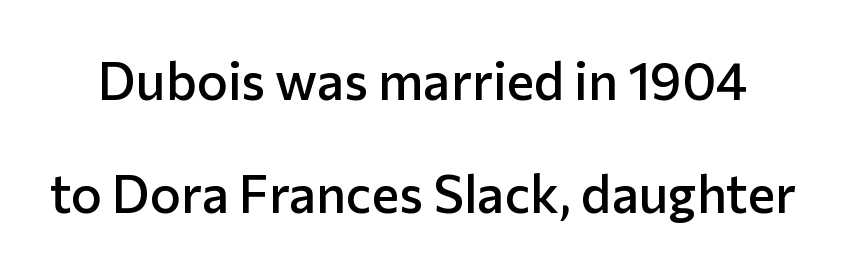
The image shows 52 px semibold sans-serif type, upright; set loose line spacing (2.17x), normal letter spacing, not underlined; low stroke contrast and a medium x-height.
